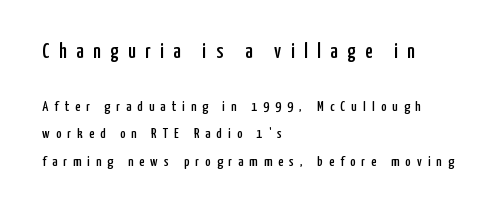
{"italic": "no", "underline": "no", "align": "left", "line_spacing": "loose", "line_spacing_ratio": 1.96, "letter_spacing": "wide", "letter_spacing_em": 0.45, "larger_block": "first", "size_ratio": 1.5, "glyph_px": 21}
